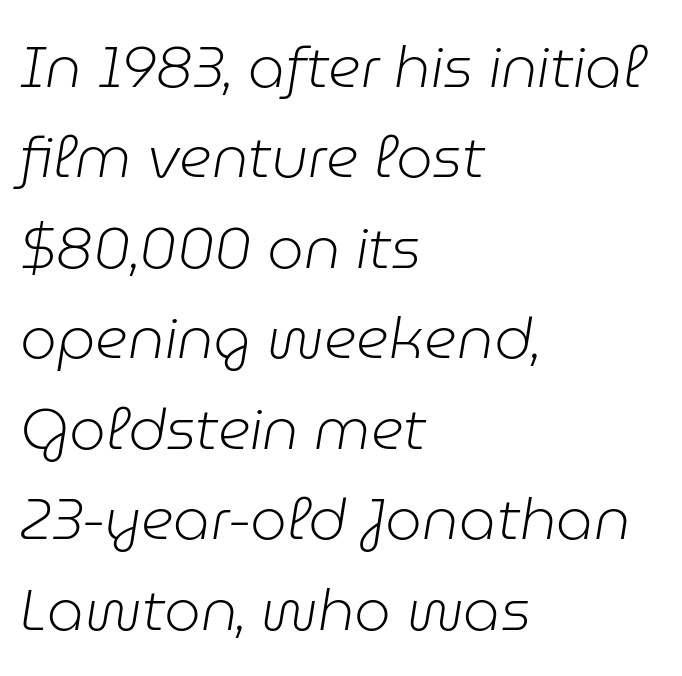
Q: Is the text bold? A: No.
Q: Is the text italic (slanted)? A: Yes, it leans right by about 9 degrees.
Q: Is the text underlined? A: No.
Q: How is the paragraph aligned? A: Left-aligned.
Q: Is the spacing between letters normal or unusually wide? A: Normal.
Q: Is the spacing between lines tight, normal or loose? A: Normal.
Q: Width (condensed, normal, or wide)? A: Normal.
Q: Stroke contrast? A: Low.
Q: x-height? A: Medium.
Q: Monospaced? A: No.
